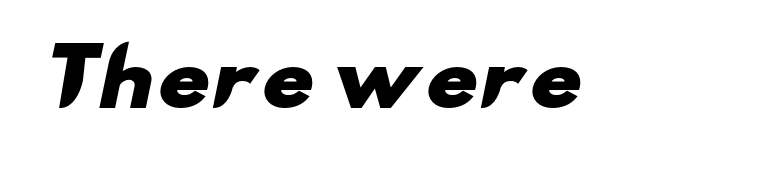
Looks like regular typesetting: each glyph gets only the width it needs. This is heavy type, rendered in bold. Glyph-to-glyph distance matches everyday printed text. Letterform terminals end flat and unadorned throughout the passage. The glyphs are unaccompanied by any horizontal stroke below them.
